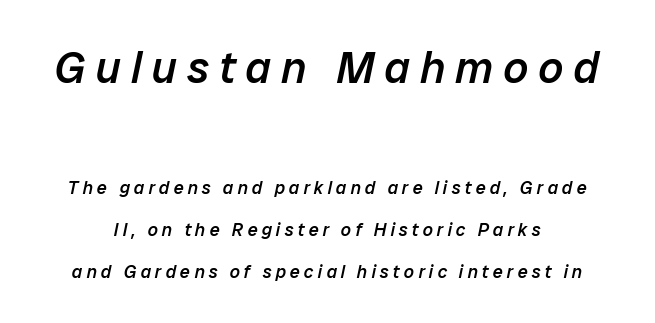
The image shows 44 px semibold type, italic (leaning right); set loose line spacing (2.32x), unusually wide letter spacing (+0.23 em), not underlined; the first (top) block is 2.44x larger; low stroke contrast and a medium x-height.
